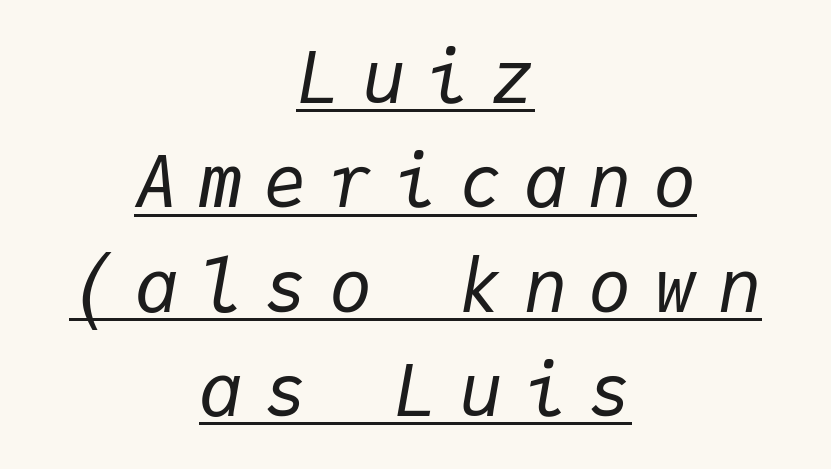
The image shows 72 px regular-weight type, italic (leaning right), monospaced; set centered, normal line spacing (1.45x), unusually wide letter spacing (+0.3 em), underlined; low stroke contrast and a medium x-height.
